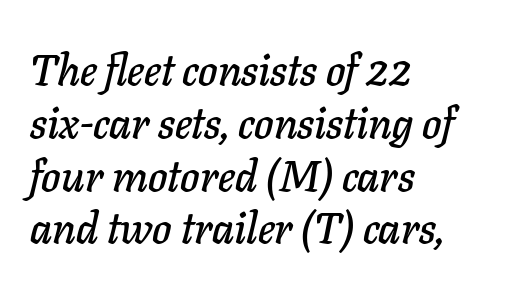
The image shows 44 px text type, italic (leaning right); set left-aligned, line spacing 1.2x, normal letter spacing, not underlined; low stroke contrast and a medium x-height.
